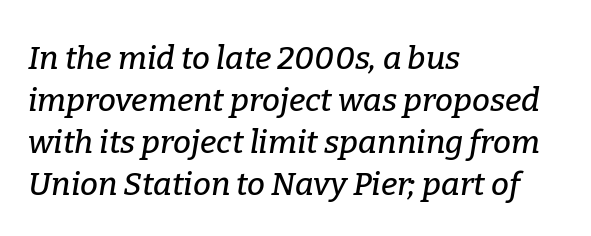
{"serif": "yes", "italic": "yes", "lean": "right", "slant_degrees": 9, "width": "normal", "stroke_contrast": "low", "x_height": "medium", "monospaced": "no", "underline": "no", "align": "left", "line_spacing": "normal", "line_spacing_ratio": 1.31, "letter_spacing": "normal", "letter_spacing_em": 0.0, "glyph_px": 32}
